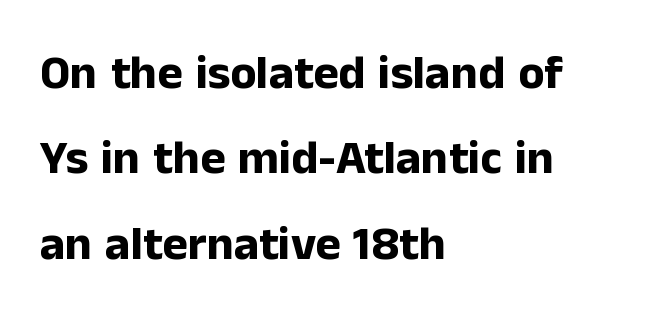
The words here are not underlined. Is this a fixed-width face? No — the glyphs have proportional, varying widths. Rendered with straight, roman letterforms. Note: no serifs on the glyphs. The tracking reads as untouched default to a designer's eye. The strokes are fattened all the way to bold.
